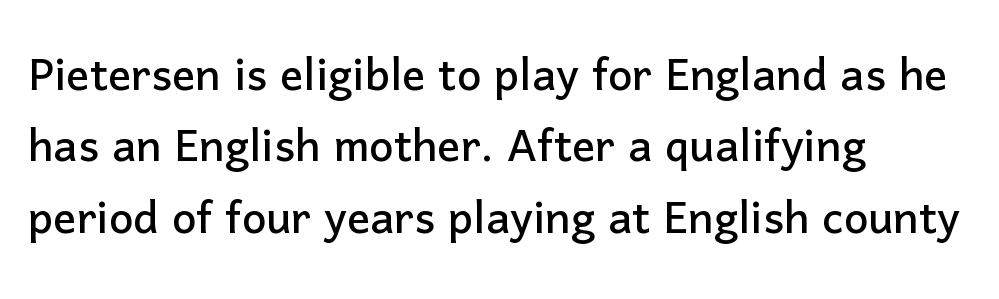
The letters advance in unequal steps, a hallmark of proportional type. A roman cut, with each character standing at attention. The lines are quadded left. The face used here is a sans, in the tradition of grotesques and geometrics.
